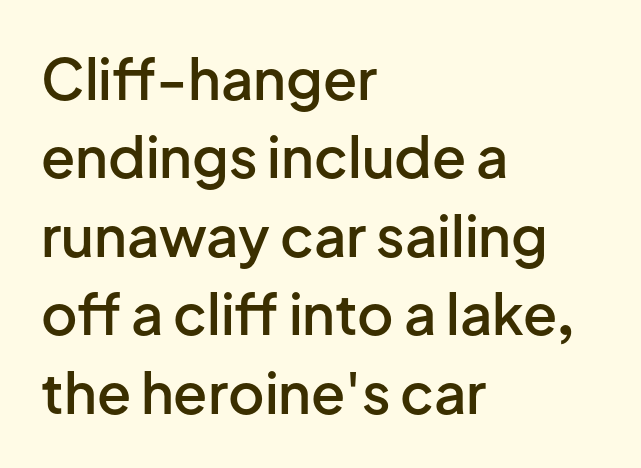
Q: Is the text bold? A: Semi-bold.
Q: Is the text italic (slanted)? A: No, it is upright.
Q: Is the typeface a serif or a sans-serif typeface? A: Sans-serif.
Q: Is the text underlined? A: No.
Q: How is the paragraph aligned? A: Left-aligned.
Q: Is the spacing between letters normal or unusually wide? A: Normal.
Q: Is the spacing between lines tight, normal or loose? A: Normal.
Q: Width (condensed, normal, or wide)? A: Normal.
Q: Stroke contrast? A: Low.
Q: x-height? A: Medium.
Q: Monospaced? A: No.
